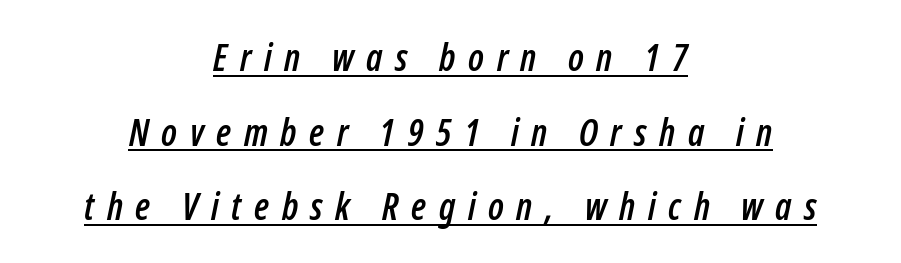
Each word looks stretched out because of the extra space between its letters. Visually the block forms a symmetrical silhouette, jagged on both flanks. The axis of the letterforms is tilted away from vertical. Vertical spacing — loose.
